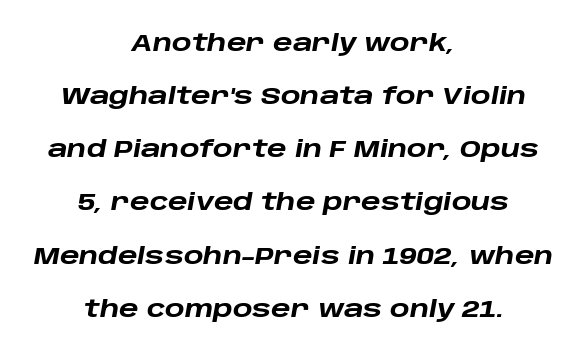
The typesetting leans heavy: a genuine bold. The rendering positions every line midway between the sides. Nothing unusual about the tracking: characters are spaced as the font intends. Slant detected: the letters are inclined. Leading: increased. Clear beneath every line of the passage.
